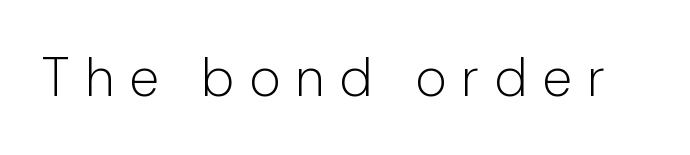
The image shows 54 px light sans-serif type, upright; set unusually wide letter spacing (+0.29 em), not underlined; low stroke contrast and a medium x-height.
